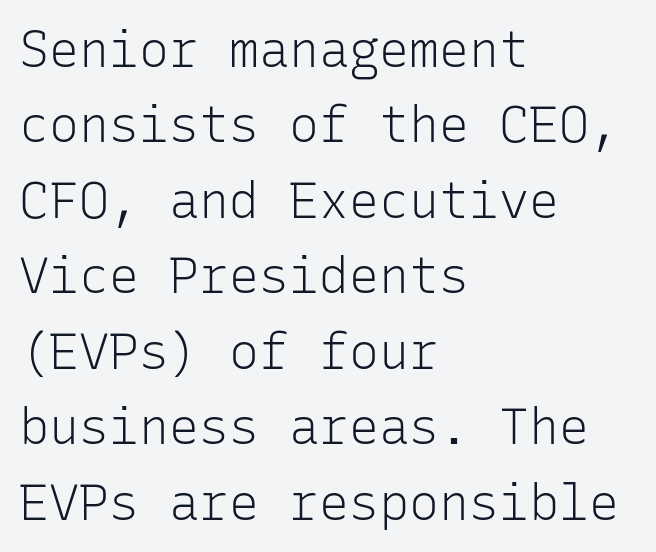
{"serif": "no", "italic": "no", "bold": "no", "weight": "light", "width": "normal", "stroke_contrast": "low", "x_height": "medium", "monospaced": "yes", "underline": "no", "align": "left", "line_spacing": "normal", "line_spacing_ratio": 1.51, "letter_spacing": "normal", "letter_spacing_em": 0.0, "glyph_px": 50}
